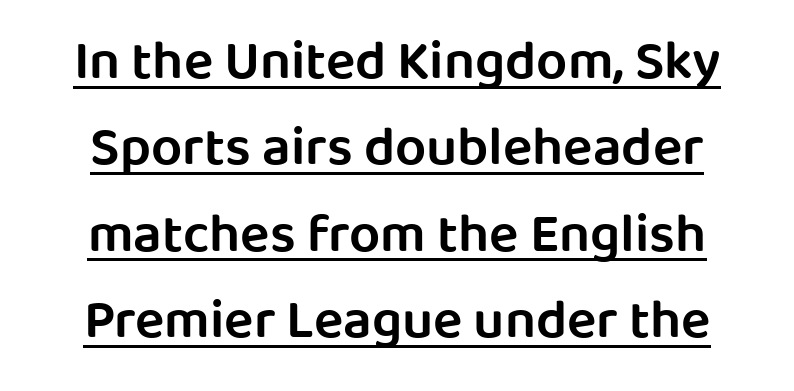
The passage shown stacks its lines at a standard gap. Quick note: underline on. The horizontal fit of the characters is conventional and even. The passage shown is typed in a proportional face where columns would drift.
